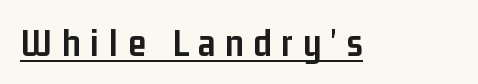
Q: Is the text bold? A: Yes.
Q: Is the text italic (slanted)? A: No, it is upright.
Q: Is the typeface a serif or a sans-serif typeface? A: Sans-serif.
Q: Is the text underlined? A: Yes.
Q: Is the spacing between letters normal or unusually wide? A: Unusually wide.
Q: Width (condensed, normal, or wide)? A: Condensed.
Q: Stroke contrast? A: Low.
Q: x-height? A: Medium.
Q: Monospaced? A: No.
